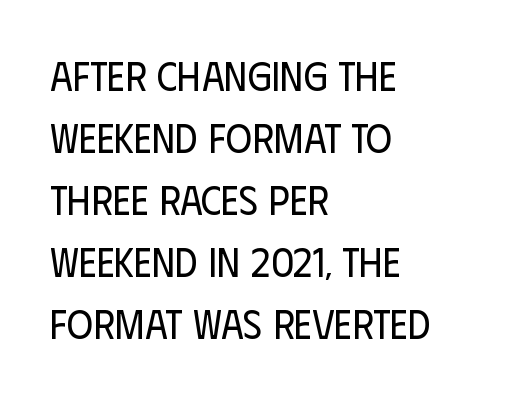
Q: Is the text bold? A: No.
Q: Is the text italic (slanted)? A: No, it is upright.
Q: Is the typeface a serif or a sans-serif typeface? A: Sans-serif.
Q: Is the text underlined? A: No.
Q: How is the paragraph aligned? A: Left-aligned.
Q: Is the spacing between letters normal or unusually wide? A: Normal.
Q: Is the spacing between lines tight, normal or loose? A: Normal.
Q: Width (condensed, normal, or wide)? A: Condensed.
Q: Stroke contrast? A: Low.
Q: x-height? A: Large.
Q: Monospaced? A: No.
